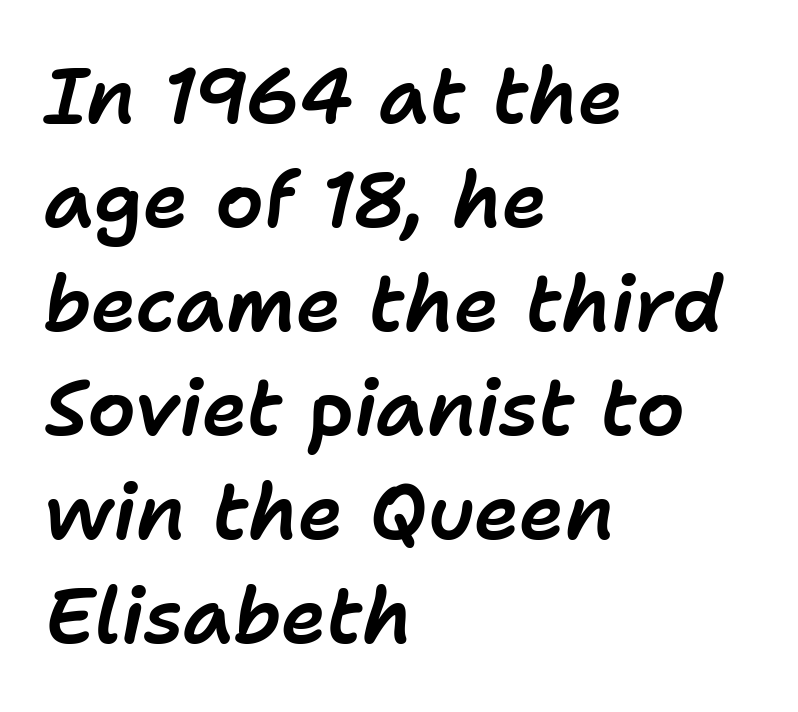
Q: Is the text italic (slanted)? A: Yes, it leans right by about 11 degrees.
Q: Is the text underlined? A: No.
Q: How is the paragraph aligned? A: Left-aligned.
Q: Is the spacing between letters normal or unusually wide? A: Normal.
Q: Is the spacing between lines tight, normal or loose? A: Normal.
Q: Width (condensed, normal, or wide)? A: Normal.
Q: Stroke contrast? A: Low.
Q: x-height? A: Medium.
Q: Monospaced? A: No.
